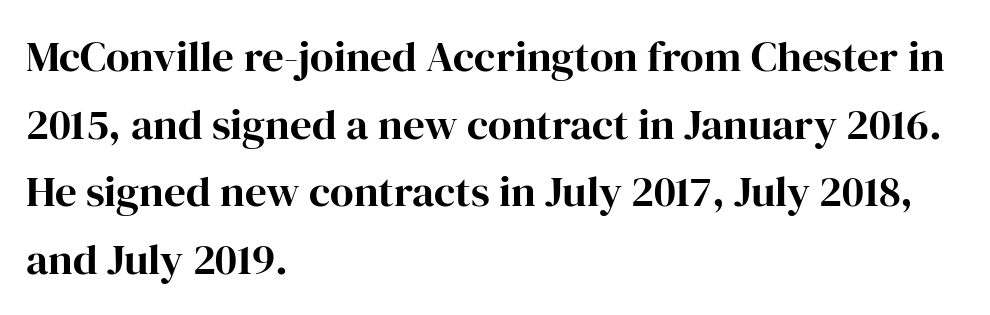
Q: Is the text italic (slanted)? A: No, it is upright.
Q: Is the typeface a serif or a sans-serif typeface? A: Serif.
Q: Is the text underlined? A: No.
Q: How is the paragraph aligned? A: Left-aligned.
Q: Is the spacing between letters normal or unusually wide? A: Normal.
Q: Is the spacing between lines tight, normal or loose? A: Normal.
Q: Width (condensed, normal, or wide)? A: Normal.
Q: Stroke contrast? A: High.
Q: x-height? A: Medium.
Q: Monospaced? A: No.
